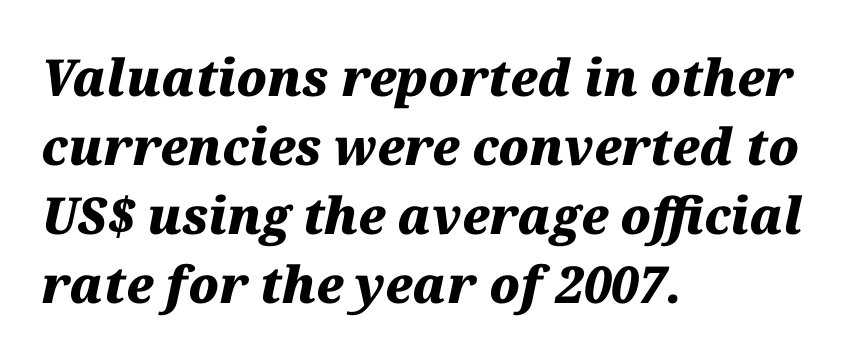
This is oblique type, the kind used for emphasis or titles. The horizontal fit of the characters is conventional and even. Quick note: underline off. Note the varied advance widths — an 'i' is clearly narrower than an 'm'. Line spacing here is normal.
